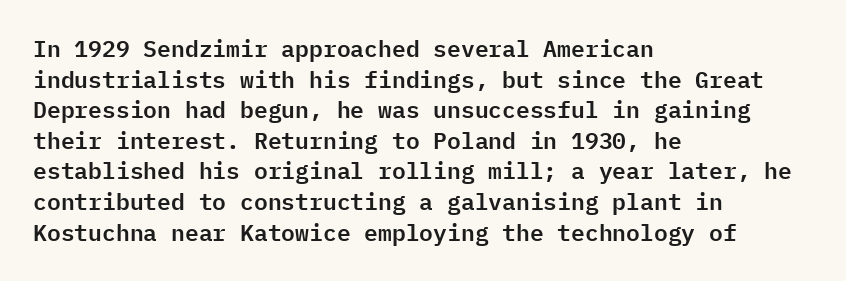
{"italic": "no", "underline": "no", "align": "left", "line_spacing": "normal", "line_spacing_ratio": 1.33, "letter_spacing": "normal", "letter_spacing_em": 0.0, "glyph_px": 23}
